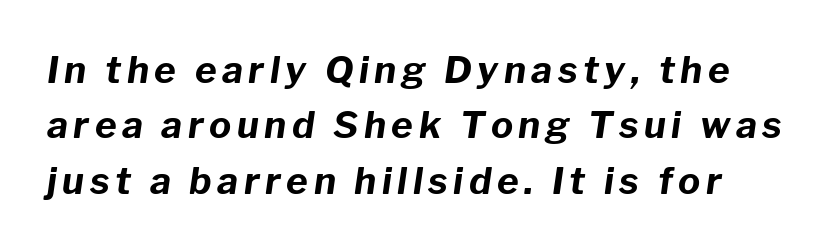
{"italic": "yes", "lean": "right", "slant_degrees": 8, "bold": "yes", "weight": "bold", "width": "normal", "stroke_contrast": "low", "x_height": "medium", "monospaced": "no", "underline": "no", "line_spacing": "normal", "line_spacing_ratio": 1.5, "glyph_px": 37}
